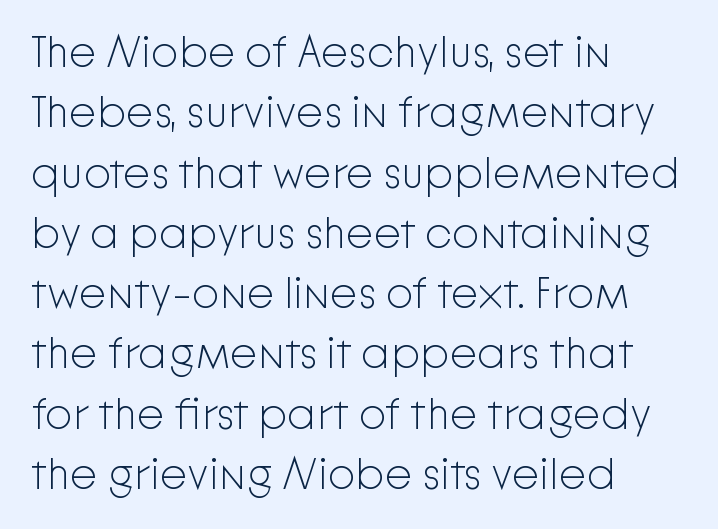
How are the letters spaced? Ordinarily, with no added tracking. The type sits square on the baseline with zero lean. The letters advance in unequal steps, a hallmark of proportional type. Glance below the letters and you will spot only blank space. These glyphs show unthickened strokes, regular width or finer.
